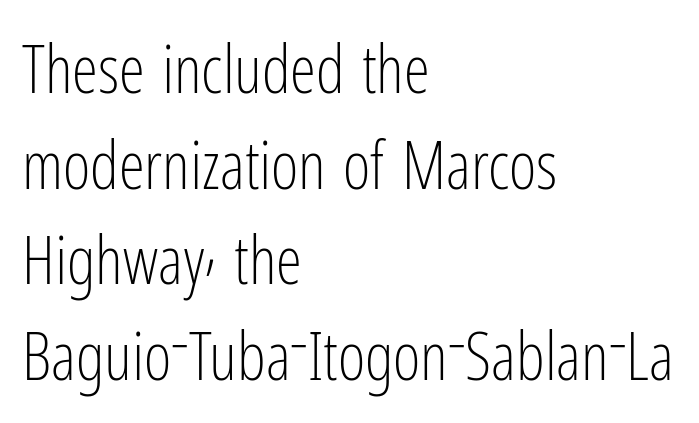
This sample uses a sans-serif face. These lines were composed using upright roman letters. Each line starts at the same left margin while the right side varies. The line-height multiplier appears to be the usual default.
